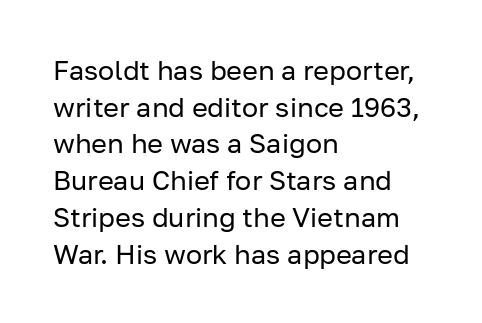
Q: Is the text bold? A: No.
Q: Is the text italic (slanted)? A: No, it is upright.
Q: Is the text underlined? A: No.
Q: How is the paragraph aligned? A: Left-aligned.
Q: Is the spacing between letters normal or unusually wide? A: Normal.
Q: Is the spacing between lines tight, normal or loose? A: Normal.
